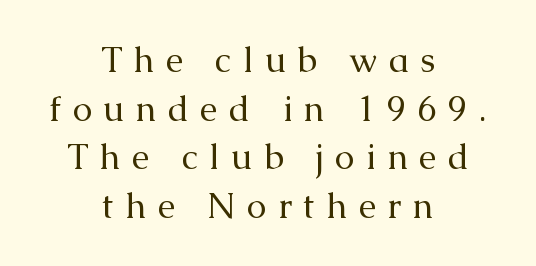
Heft: none added — not bold. Normally led — the rows are evenly, conventionally spaced. Are there feet on the stems? There are — it's a serif. Centered paragraph, ragged on both sides. These lines have a slow, spaced-out rhythm from letter to letter.
